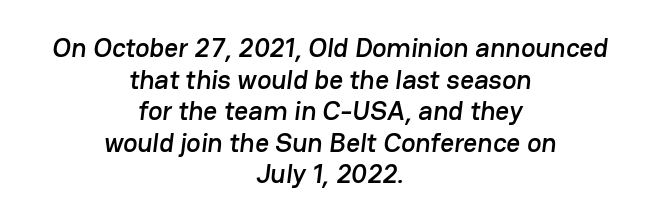
{"underline": "no", "align": "center", "line_spacing_ratio": 1.17, "letter_spacing": "normal", "letter_spacing_em": 0.0, "glyph_px": 27}
